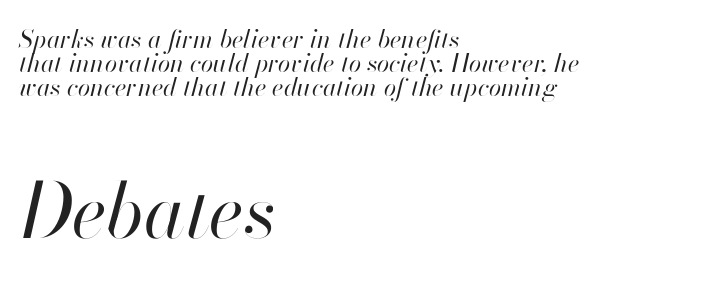
The image shows 76 px regular-weight type, italic (leaning right); set left-aligned, tight line spacing (0.96x), normal letter spacing, not underlined; the second (bottom) block is 3.04x larger; high stroke contrast and a small x-height.
